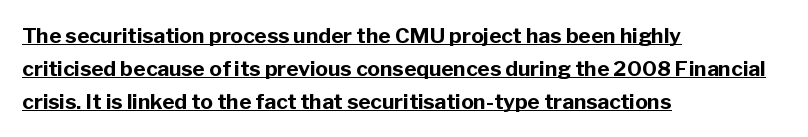
{"italic": "no", "bold": "yes", "underline": "yes", "align": "left", "line_spacing": "normal", "line_spacing_ratio": 1.56, "letter_spacing": "normal", "letter_spacing_em": 0.0, "glyph_px": 21}
